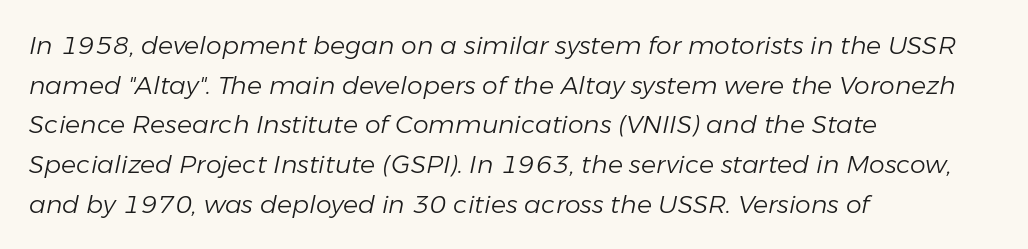
The image shows 25 px text type, italic (leaning right); set left-aligned, normal line spacing (1.59x), normal letter spacing, not underlined.
